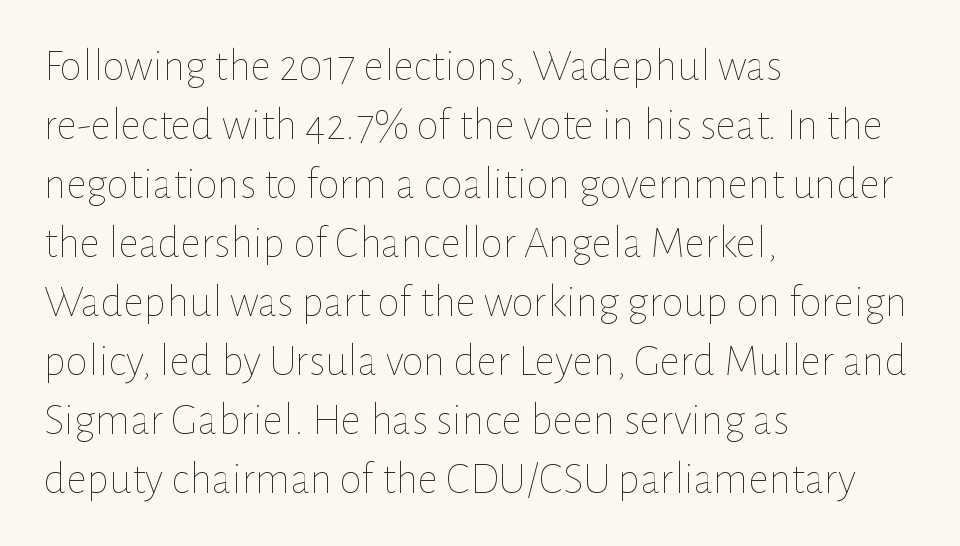
The image shows 45 px thin type, upright; set left-aligned, normal line spacing (1.31x), normal letter spacing, not underlined; low stroke contrast and a medium x-height.
